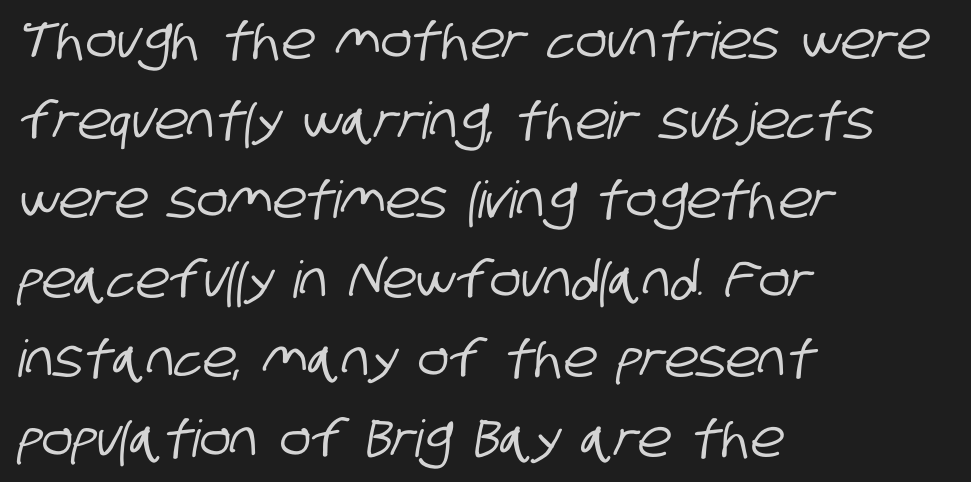
Evenly set lines give the paragraph a standard silhouette. Honestly, the letter spacing is just normal — you wouldn't notice it. The text was rendered using a sans face with plain stroke endings. Varying glyph widths throughout — classic text-font behaviour. Clear beneath every line of the passage. This sample is left-justified, so line endings fall wherever the words run out.
